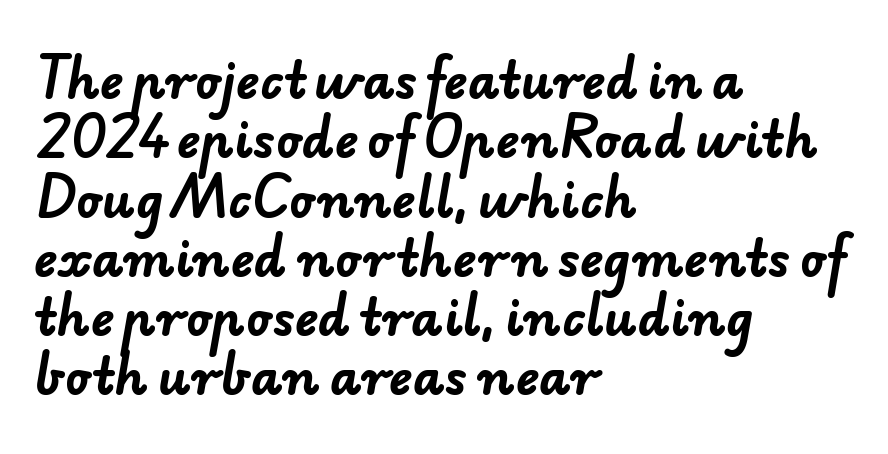
The image shows 49 px bold sans-serif type; set left-aligned, line spacing 1.21x, normal letter spacing, not underlined; low stroke contrast and a small x-height.
